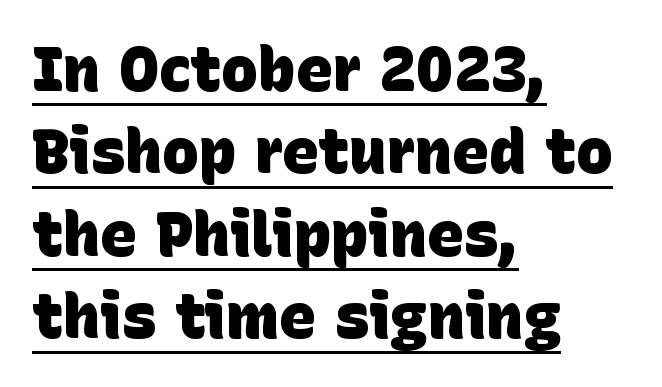
Does a line run under the words? Yes, clearly. The rendering uses natural spacing where letterforms have individual widths. Heavy, bold letterforms. A sans-serif font was chosen for this passage. The space between consecutive lines is moderate.
